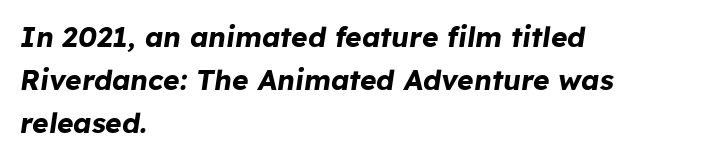
Q: Is the text bold? A: Yes.
Q: Is the text italic (slanted)? A: Yes, it leans right by about 8 degrees.
Q: Is the text underlined? A: No.
Q: How is the paragraph aligned? A: Left-aligned.
Q: Is the spacing between letters normal or unusually wide? A: Normal.
Q: Is the spacing between lines tight, normal or loose? A: Normal.
Q: Width (condensed, normal, or wide)? A: Normal.
Q: Stroke contrast? A: Low.
Q: x-height? A: Medium.
Q: Monospaced? A: No.
